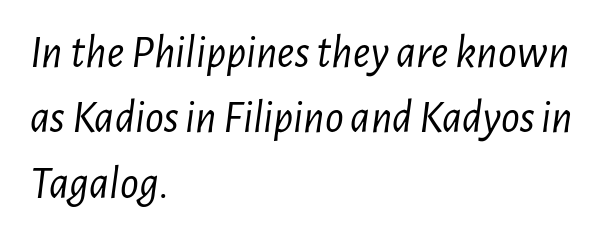
The image shows 46 px light, condensed type, italic (leaning right); set left-aligned, normal line spacing (1.42x), normal letter spacing, not underlined; low stroke contrast and a medium x-height.
